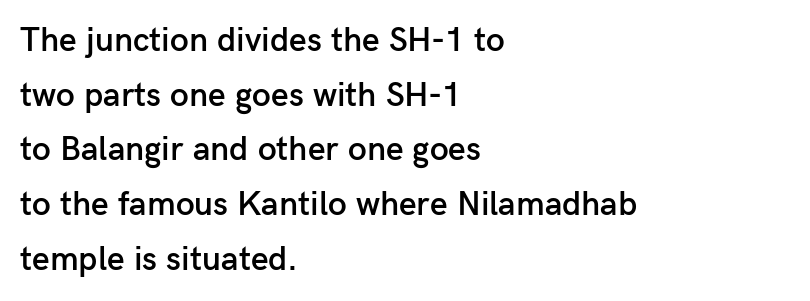
{"serif": "no", "italic": "no", "bold": "semi", "weight": "semibold", "width": "normal", "stroke_contrast": "low", "x_height": "medium", "monospaced": "no", "underline": "no", "align": "left", "line_spacing": "normal", "line_spacing_ratio": 1.61, "letter_spacing": "normal", "letter_spacing_em": 0.0, "glyph_px": 34}
